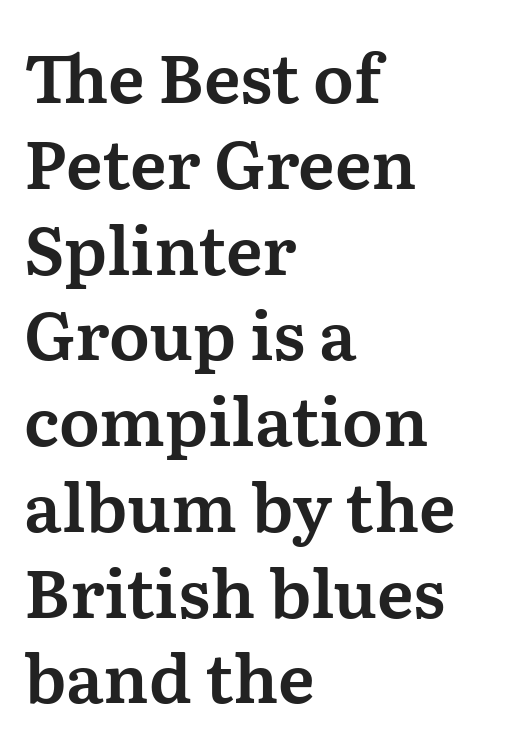
{"serif": "yes", "italic": "no", "width": "normal", "stroke_contrast": "medium", "x_height": "medium", "monospaced": "no", "underline": "no", "align": "left", "line_spacing": "normal", "line_spacing_ratio": 1.28, "letter_spacing": "normal", "letter_spacing_em": 0.0, "glyph_px": 67}
